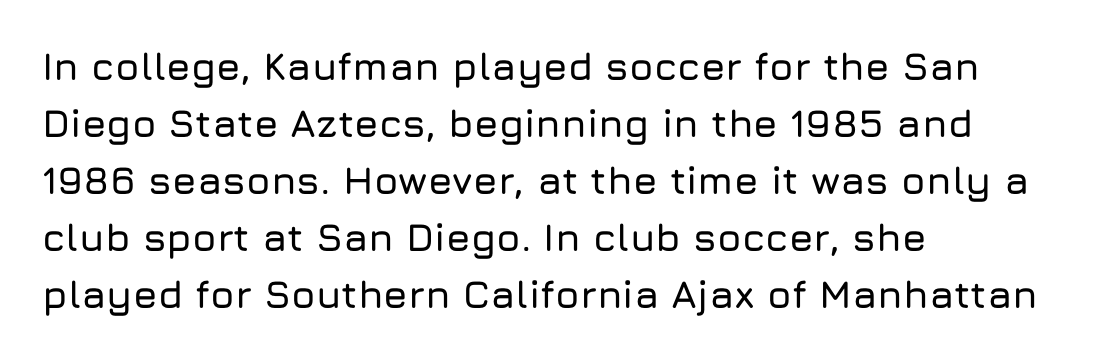
The image shows 39 px sans-serif type, upright; set left-aligned, normal line spacing (1.46x), normal letter spacing, not underlined; low stroke contrast and a medium x-height.
